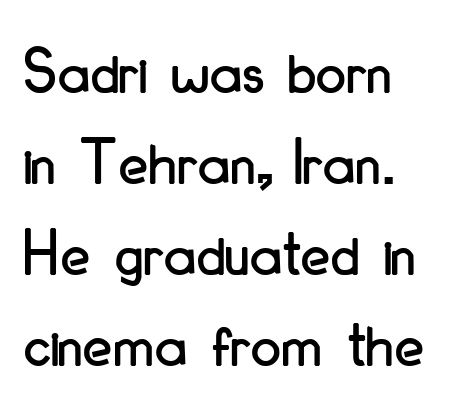
The image shows 67 px condensed sans-serif type, upright; set left-aligned, normal line spacing (1.36x), normal letter spacing, not underlined; low stroke contrast and a small x-height.
